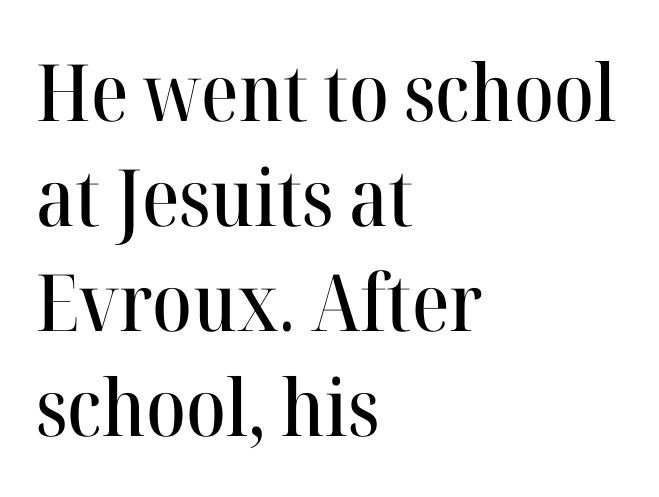
The image shows 79 px serif type, upright; set left-aligned, normal line spacing (1.33x), normal letter spacing, not underlined; high stroke contrast and a medium x-height.
